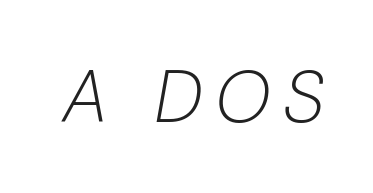
The image shows 74 px light type, italic (leaning right); set not underlined; low stroke contrast and a medium x-height.
